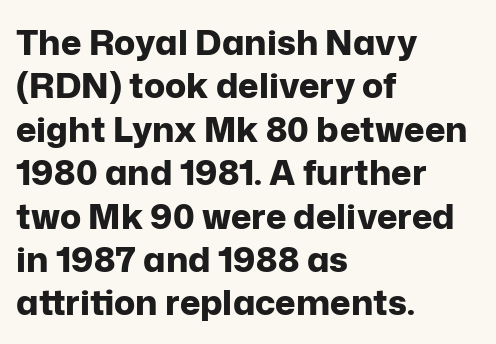
{"serif": "no", "italic": "no", "bold": "yes", "weight": "bold", "width": "normal", "stroke_contrast": "low", "x_height": "medium", "monospaced": "no", "underline": "no", "align": "left", "line_spacing_ratio": 1.24, "letter_spacing": "normal", "letter_spacing_em": 0.0, "glyph_px": 35}
